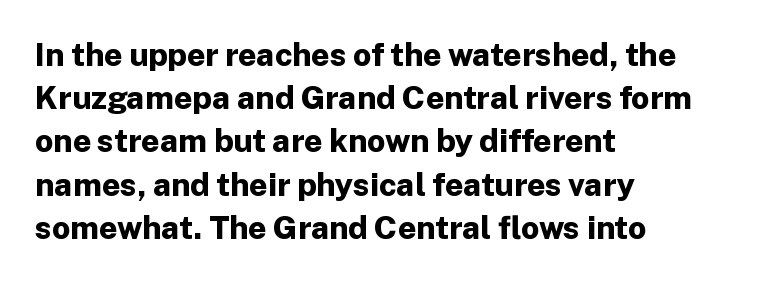
The image shows 32 px bold sans-serif type, upright; set left-aligned, normal line spacing (1.35x), normal letter spacing, not underlined; low stroke contrast and a medium x-height.
